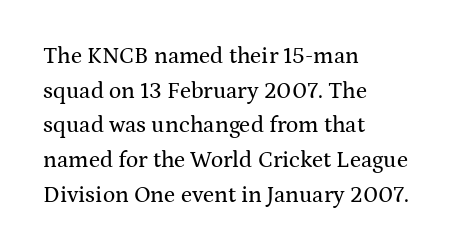
The image shows 23 px text type, upright; set left-aligned, normal line spacing (1.51x), normal letter spacing, not underlined.
